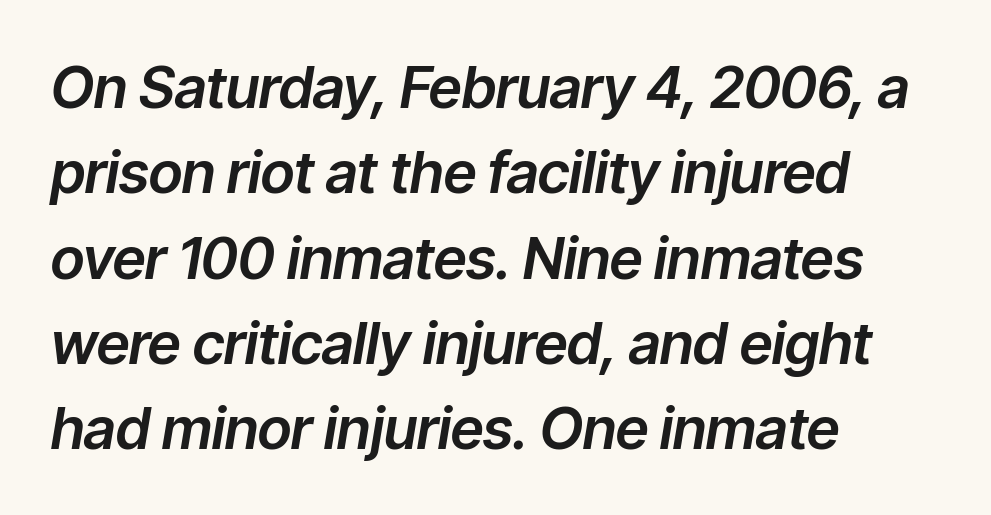
The image shows 58 px text type, italic (leaning right); set left-aligned, normal line spacing (1.47x), normal letter spacing, not underlined; low stroke contrast and a medium x-height.
